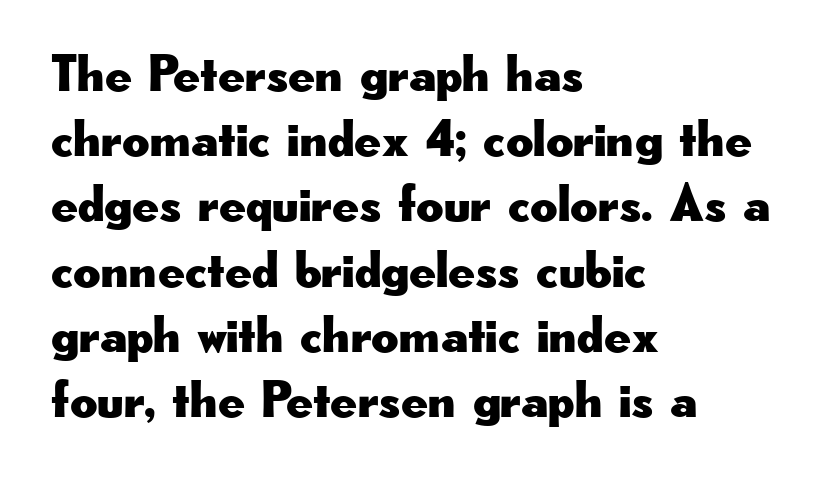
The image shows 53 px wide sans-serif type, upright; set left-aligned, line spacing 1.23x, normal letter spacing, not underlined; low stroke contrast and a small x-height.
